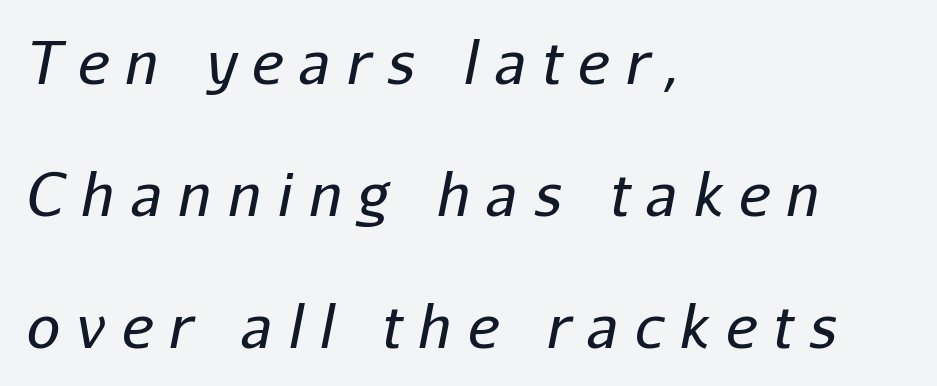
The image shows 59 px regular-weight type, italic (leaning right); set left-aligned, loose line spacing (2.24x), unusually wide letter spacing (+0.28 em), not underlined; low stroke contrast and a medium x-height.
